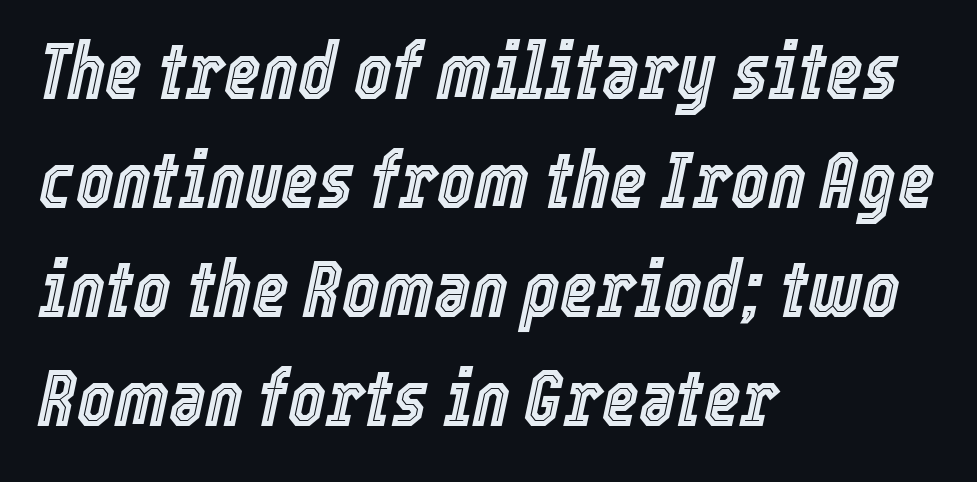
Q: Is the text italic (slanted)? A: Yes, it leans right by about 12 degrees.
Q: Is the text underlined? A: No.
Q: How is the paragraph aligned? A: Left-aligned.
Q: Is the spacing between letters normal or unusually wide? A: Normal.
Q: Is the spacing between lines tight, normal or loose? A: Normal.
Q: Width (condensed, normal, or wide)? A: Condensed.
Q: x-height? A: Medium.
Q: Monospaced? A: No.
